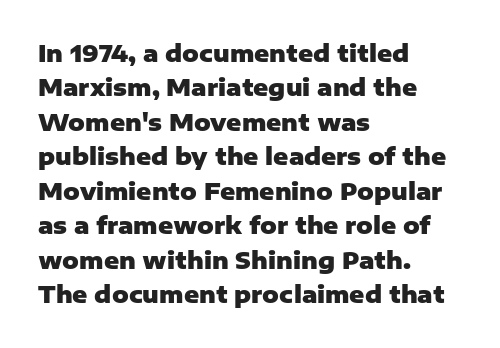
Q: Is the text bold? A: Yes.
Q: Is the text italic (slanted)? A: No, it is upright.
Q: Is the text underlined? A: No.
Q: How is the paragraph aligned? A: Left-aligned.
Q: Is the spacing between letters normal or unusually wide? A: Normal.
Q: Is the spacing between lines tight, normal or loose? A: Normal.
